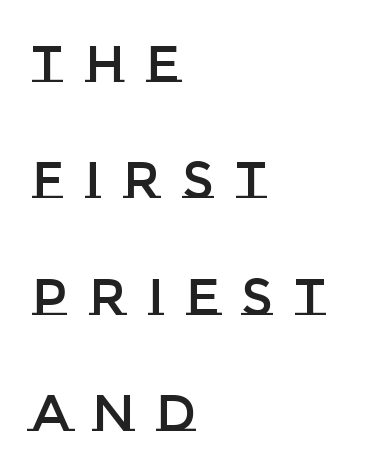
{"italic": "no", "width": "normal", "stroke_contrast": "low", "x_height": "large", "monospaced": "no", "underline": "no", "align": "left", "line_spacing": "loose", "line_spacing_ratio": 2.28, "letter_spacing": "wide", "letter_spacing_em": 0.43, "glyph_px": 51}
